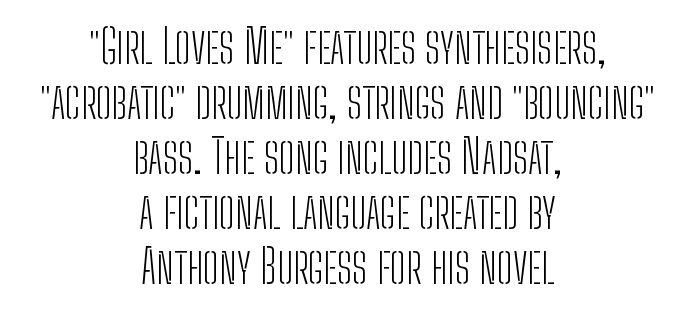
{"serif": "no", "italic": "no", "bold": "no", "weight": "light", "width": "condensed", "stroke_contrast": "low", "x_height": "medium", "monospaced": "no", "underline": "no", "align": "center", "line_spacing_ratio": 1.17, "letter_spacing": "normal", "letter_spacing_em": 0.0, "glyph_px": 47}
